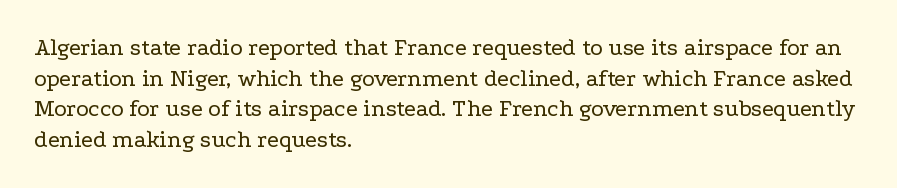
{"italic": "no", "bold": "no", "underline": "no", "align": "left", "line_spacing": "normal", "line_spacing_ratio": 1.28, "letter_spacing": "normal", "letter_spacing_em": 0.0, "glyph_px": 24}
